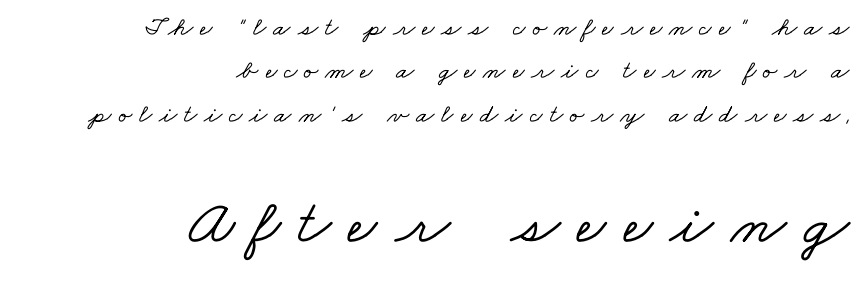
The image shows 64 px wide serif type; set right-aligned, normal line spacing (1.67x), unusually wide letter spacing (+0.27 em), not underlined; the second (bottom) block is 2.46x larger; low stroke contrast and a small x-height.
